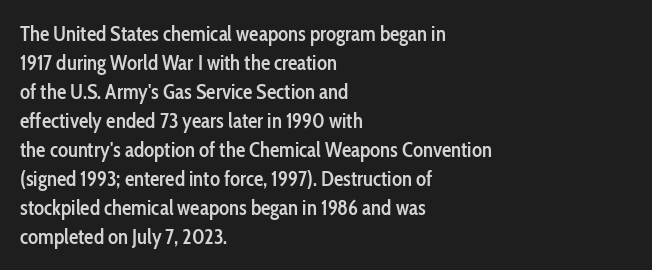
The image shows 21 px text type, upright; set left-aligned, normal line spacing (1.38x), normal letter spacing, not underlined.
